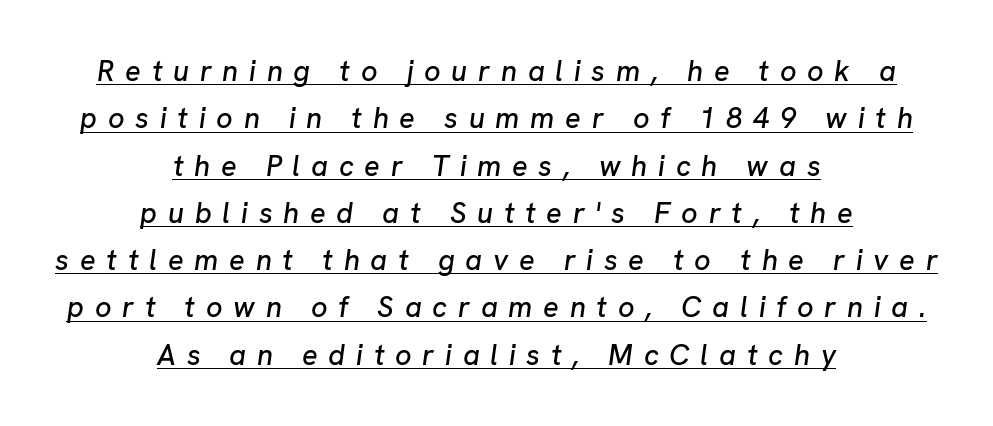
{"italic": "yes", "lean": "right", "slant_degrees": 8, "width": "normal", "stroke_contrast": "low", "x_height": "medium", "monospaced": "no", "underline": "yes", "align": "center", "line_spacing": "normal", "line_spacing_ratio": 1.63, "letter_spacing": "wide", "letter_spacing_em": 0.37, "glyph_px": 29}
